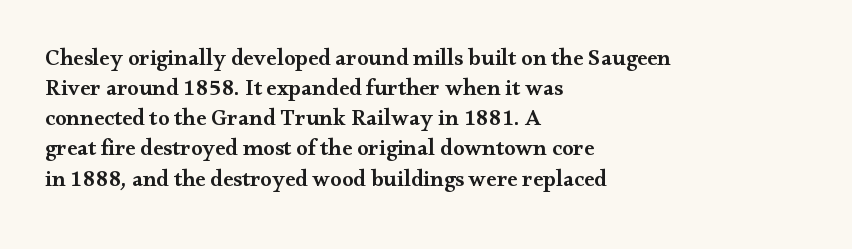
Q: Is the text bold? A: Semi-bold.
Q: Is the text italic (slanted)? A: No, it is upright.
Q: Is the text underlined? A: No.
Q: How is the paragraph aligned? A: Left-aligned.
Q: Is the spacing between letters normal or unusually wide? A: Normal.
Q: Is the spacing between lines tight, normal or loose? A: Normal.
